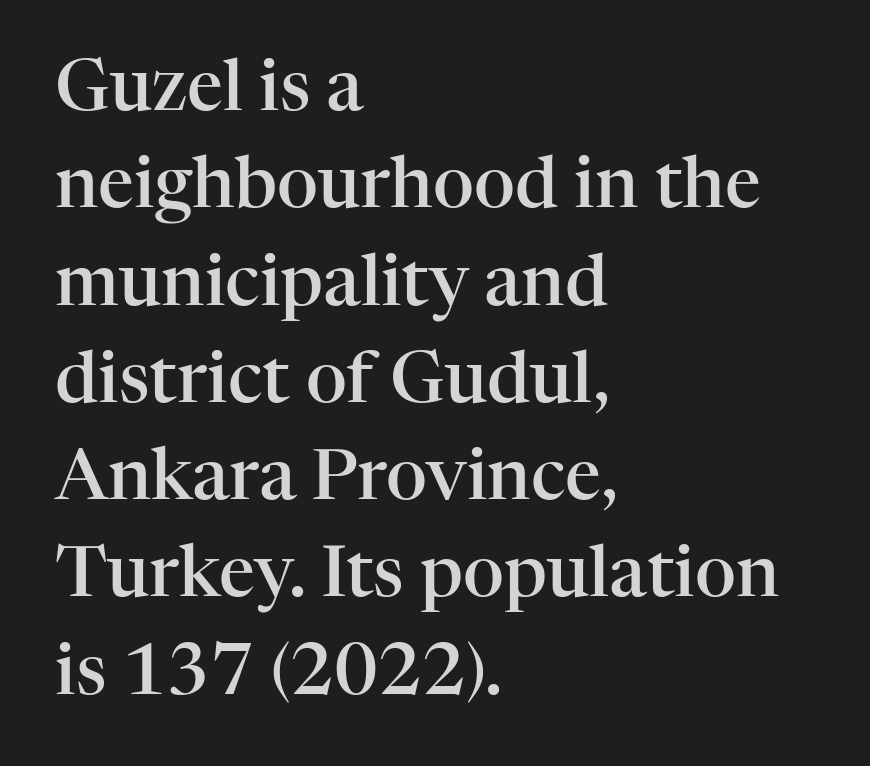
{"serif": "yes", "italic": "no", "bold": "semi", "weight": "semibold", "width": "normal", "stroke_contrast": "high", "x_height": "medium", "monospaced": "no", "underline": "no", "align": "left", "line_spacing": "normal", "line_spacing_ratio": 1.37, "letter_spacing": "normal", "letter_spacing_em": 0.0, "glyph_px": 71}
